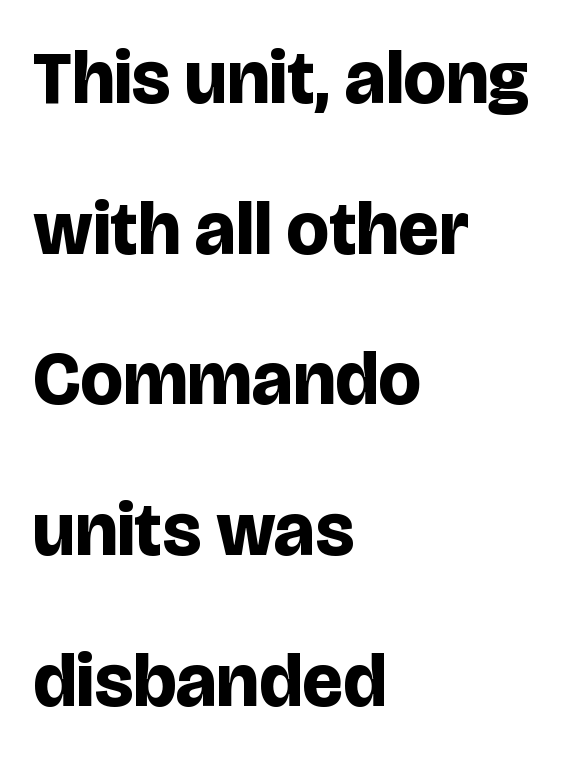
The image shows 75 px bold sans-serif type, upright; set left-aligned, loose line spacing (2.01x), normal letter spacing, not underlined; low stroke contrast and a large x-height.
